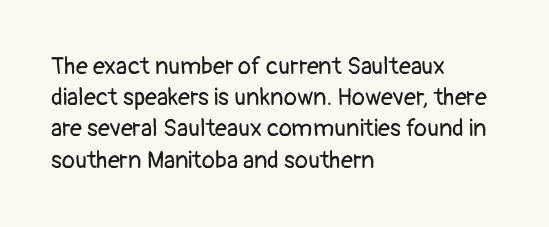
{"italic": "no", "bold": "no", "underline": "no", "align": "left", "line_spacing": "normal", "line_spacing_ratio": 1.3, "letter_spacing": "normal", "letter_spacing_em": 0.0, "glyph_px": 24}
